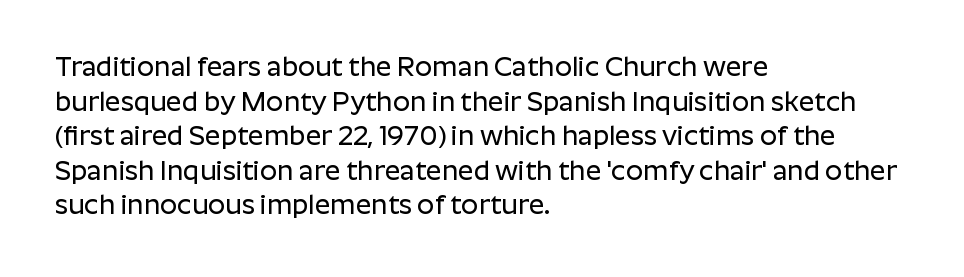
Q: Is the text italic (slanted)? A: No, it is upright.
Q: Is the text underlined? A: No.
Q: How is the paragraph aligned? A: Left-aligned.
Q: Is the spacing between letters normal or unusually wide? A: Normal.
Q: Is the spacing between lines tight, normal or loose? A: Normal.
